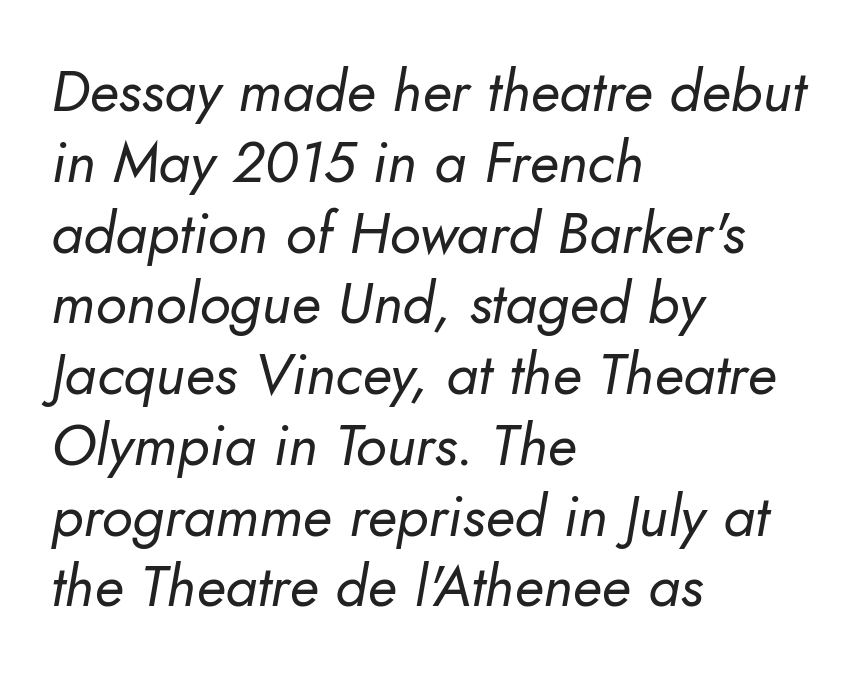
Words appear dense and cohesive because spacing is normal. The font is comparable to plain body text, perhaps lighter. If you drew a ruler down the left edge, every line would touch it. Anything drawn beneath the words? Only blank space. Each letter keeps its own natural width here, so spacing adapts to shape.
